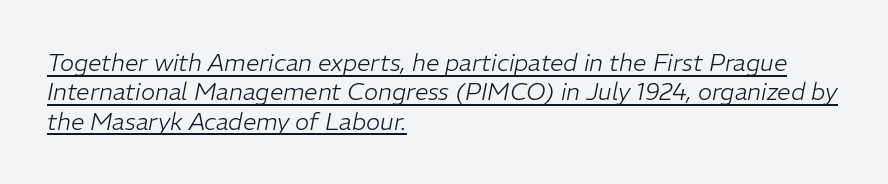
Q: Is the text bold? A: No.
Q: Is the text italic (slanted)? A: Yes, it leans right by about 11 degrees.
Q: Is the text underlined? A: Yes.
Q: How is the paragraph aligned? A: Left-aligned.
Q: Is the spacing between letters normal or unusually wide? A: Normal.
